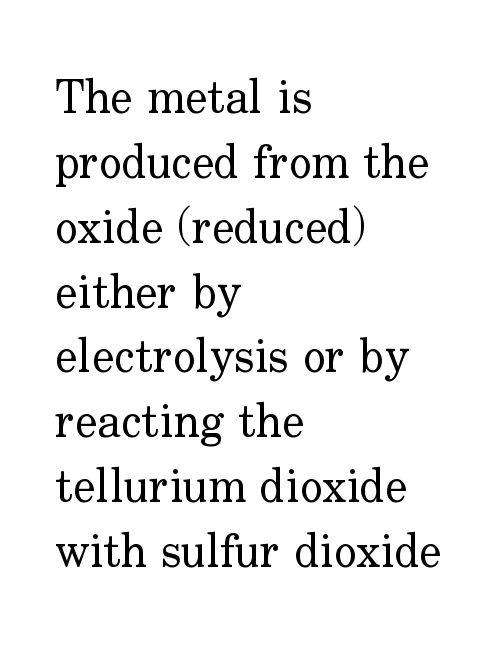
Q: Is the text bold? A: No.
Q: Is the text italic (slanted)? A: No, it is upright.
Q: Is the typeface a serif or a sans-serif typeface? A: Serif.
Q: Is the text underlined? A: No.
Q: How is the paragraph aligned? A: Left-aligned.
Q: Is the spacing between letters normal or unusually wide? A: Normal.
Q: Is the spacing between lines tight, normal or loose? A: Normal.
Q: Width (condensed, normal, or wide)? A: Normal.
Q: Stroke contrast? A: Low.
Q: x-height? A: Small.
Q: Monospaced? A: No.
